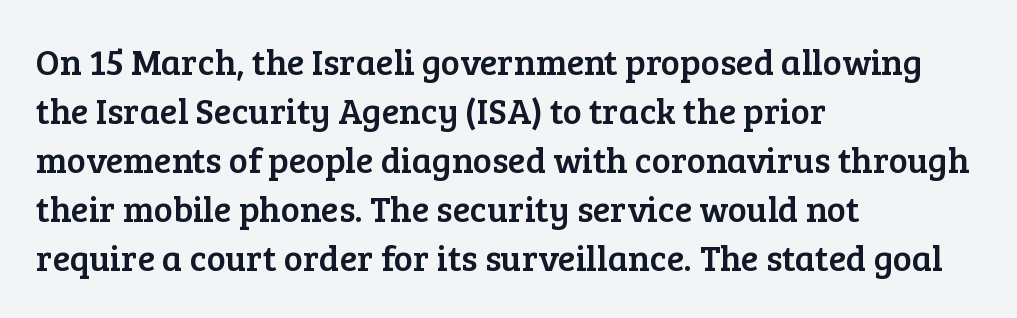
{"serif": "yes", "italic": "no", "width": "normal", "stroke_contrast": "low", "x_height": "medium", "monospaced": "no", "underline": "no", "align": "left", "line_spacing": "normal", "line_spacing_ratio": 1.36, "letter_spacing": "normal", "letter_spacing_em": 0.0, "glyph_px": 36}
